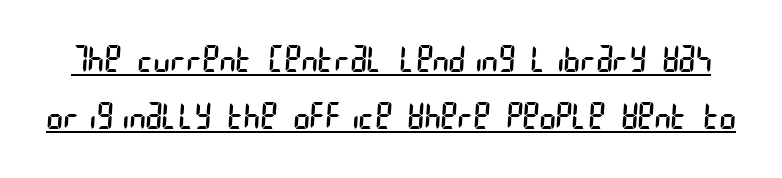
{"serif": "no", "bold": "no", "weight": "regular", "width": "condensed", "stroke_contrast": "low", "x_height": "large", "underline": "yes", "line_spacing": "normal", "line_spacing_ratio": 1.62, "letter_spacing": "normal", "letter_spacing_em": 0.0, "glyph_px": 35}
